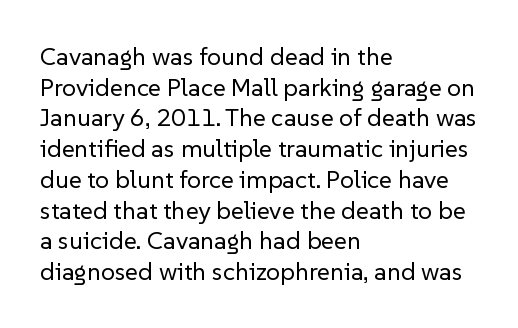
{"italic": "no", "bold": "no", "underline": "no", "align": "left", "line_spacing_ratio": 1.23, "letter_spacing": "normal", "letter_spacing_em": 0.0, "glyph_px": 25}
